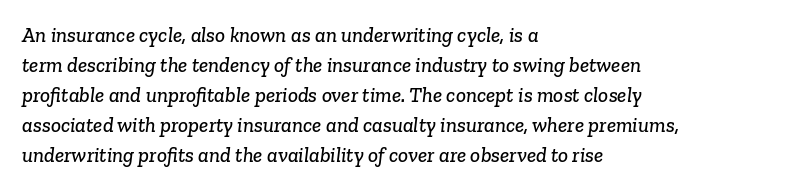
Nobody touched the tracking dial on this one. If you drew a ruler down the left edge, every line would touch it. Quick note: interline space is typical. A clean baseline with only descenders dipping below it.
